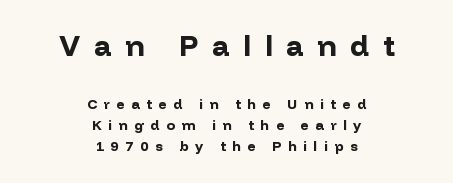
The image shows 29 px bold sans-serif type, upright; set centered, normal line spacing (1.53x), unusually wide letter spacing (+0.48 em), not underlined; the first (top) block is 2.07x larger; low stroke contrast and a medium x-height.
